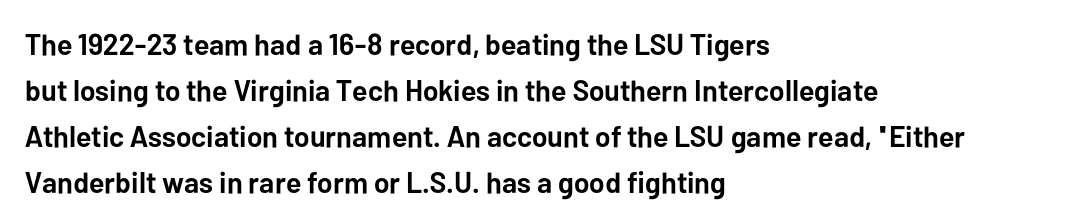
Q: Is the text bold? A: Yes.
Q: Is the text italic (slanted)? A: No, it is upright.
Q: Is the typeface a serif or a sans-serif typeface? A: Sans-serif.
Q: Is the text underlined? A: No.
Q: How is the paragraph aligned? A: Left-aligned.
Q: Is the spacing between letters normal or unusually wide? A: Normal.
Q: Is the spacing between lines tight, normal or loose? A: Normal.
Q: Width (condensed, normal, or wide)? A: Normal.
Q: Stroke contrast? A: Low.
Q: x-height? A: Medium.
Q: Monospaced? A: No.
